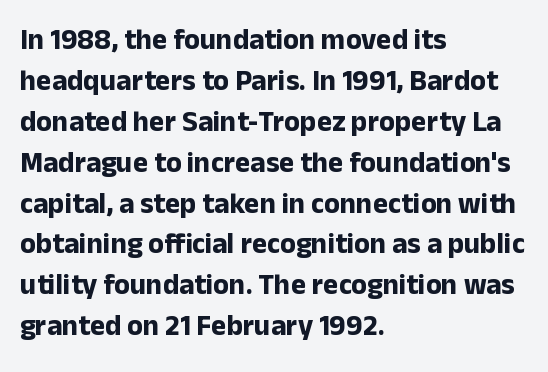
Observe the absence of serifs on each vertical stroke in this sample. These lines are rendered in a variable-pitch font. Quick note: not italic, upright. A dark, heavy texture on the line: the type is bold.
